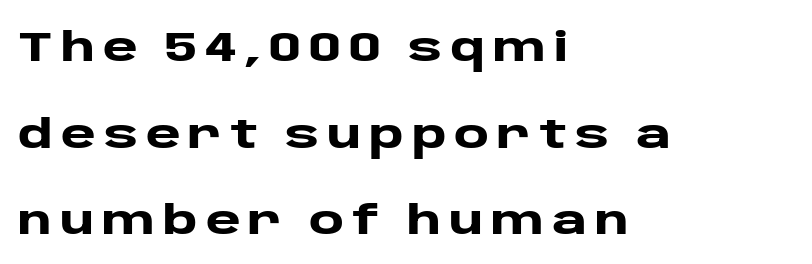
The image shows 42 px heavy, wide sans-serif type, upright; set left-aligned, loose line spacing (2.06x), not underlined; low stroke contrast and a large x-height.
